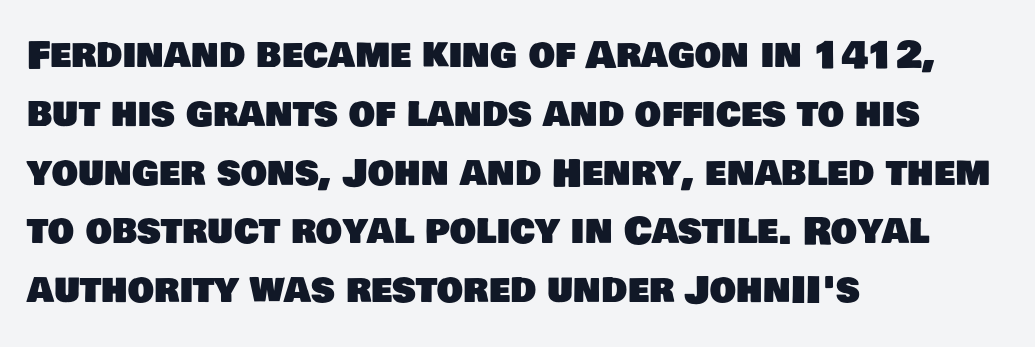
Q: Is the typeface a serif or a sans-serif typeface? A: Sans-serif.
Q: Is the text underlined? A: No.
Q: How is the paragraph aligned? A: Left-aligned.
Q: Is the spacing between letters normal or unusually wide? A: Normal.
Q: Is the spacing between lines tight, normal or loose? A: Normal.
Q: Width (condensed, normal, or wide)? A: Normal.
Q: Stroke contrast? A: Low.
Q: x-height? A: Large.
Q: Monospaced? A: No.
